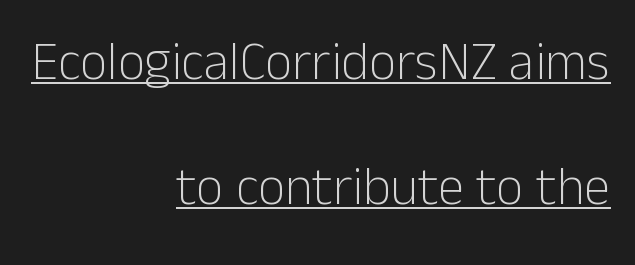
The image shows 53 px light sans-serif type, upright; set right-aligned, loose line spacing (2.36x), normal letter spacing, underlined; low stroke contrast and a medium x-height.
